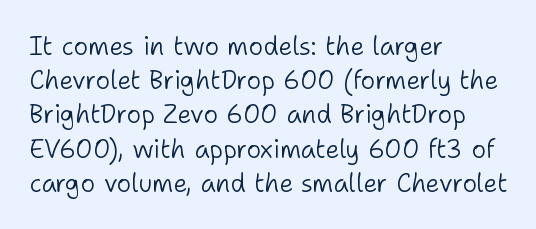
The image shows 25 px text type, upright; set left-aligned, normal line spacing (1.37x), normal letter spacing, not underlined.
